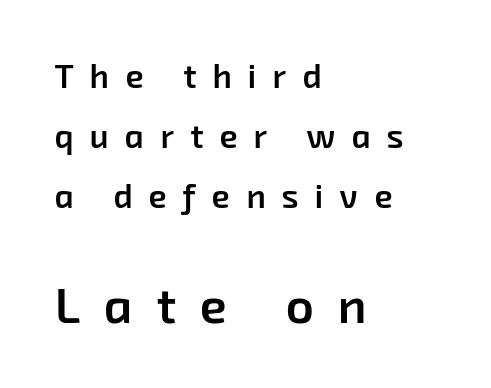
{"serif": "no", "bold": "semi", "weight": "semibold", "width": "normal", "stroke_contrast": "low", "x_height": "medium", "monospaced": "no", "underline": "no", "align": "left", "line_spacing_ratio": 1.82, "letter_spacing": "wide", "letter_spacing_em": 0.49, "larger_block": "second", "size_ratio": 1.48, "glyph_px": 49}
